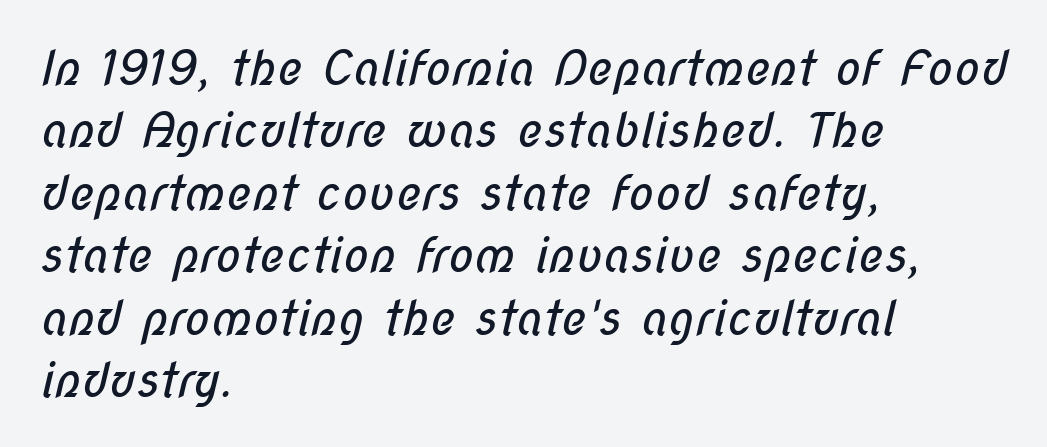
Q: Is the text bold? A: No.
Q: Is the typeface a serif or a sans-serif typeface? A: Sans-serif.
Q: Is the text underlined? A: No.
Q: How is the paragraph aligned? A: Left-aligned.
Q: Is the spacing between letters normal or unusually wide? A: Normal.
Q: Is the spacing between lines tight, normal or loose? A: Normal.
Q: Width (condensed, normal, or wide)? A: Condensed.
Q: Stroke contrast? A: Low.
Q: x-height? A: Medium.
Q: Monospaced? A: No.
